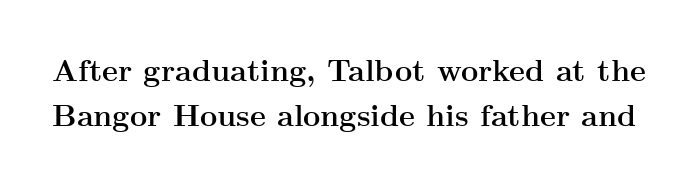
Q: Is the text bold? A: Yes.
Q: Is the text italic (slanted)? A: No, it is upright.
Q: Is the typeface a serif or a sans-serif typeface? A: Serif.
Q: Is the text underlined? A: No.
Q: Is the spacing between letters normal or unusually wide? A: Normal.
Q: Is the spacing between lines tight, normal or loose? A: Normal.
Q: Width (condensed, normal, or wide)? A: Wide.
Q: Stroke contrast? A: Medium.
Q: x-height? A: Small.
Q: Monospaced? A: No.
